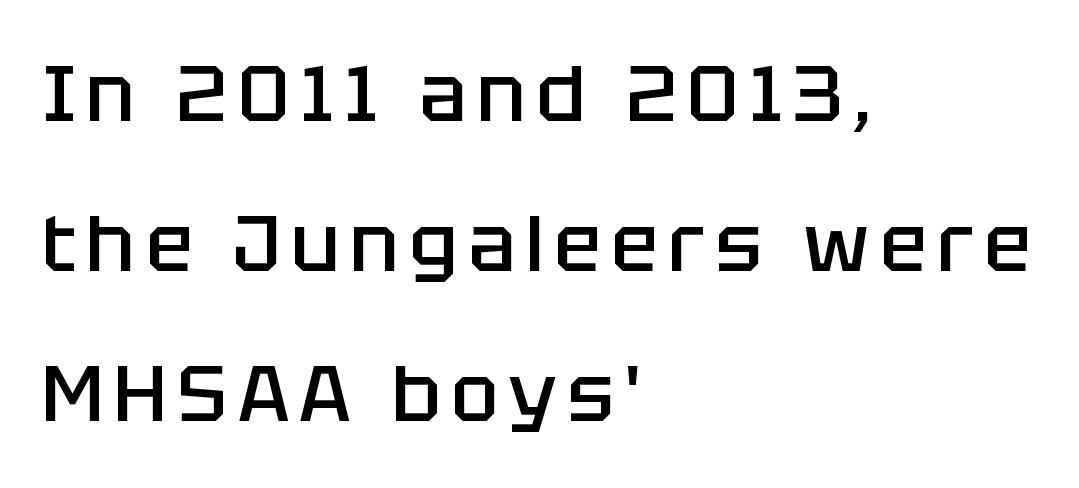
{"serif": "no", "italic": "no", "bold": "semi", "weight": "semibold", "width": "normal", "stroke_contrast": "low", "x_height": "large", "monospaced": "no", "underline": "no", "align": "left", "line_spacing": "loose", "line_spacing_ratio": 1.9, "glyph_px": 79}
